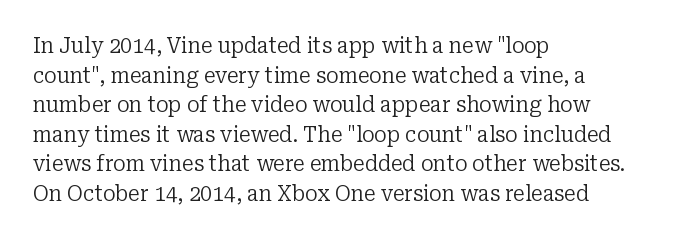
Q: Is the text bold? A: No.
Q: Is the text italic (slanted)? A: No, it is upright.
Q: Is the text underlined? A: No.
Q: How is the paragraph aligned? A: Left-aligned.
Q: Is the spacing between letters normal or unusually wide? A: Normal.
Q: Is the spacing between lines tight, normal or loose? A: Normal.
